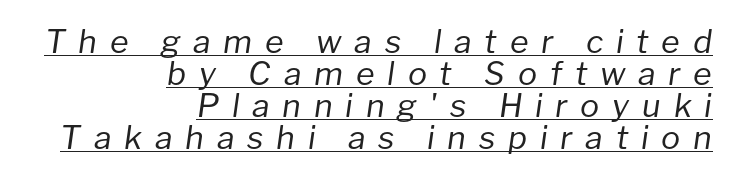
The image shows 32 px regular-weight type, italic (leaning right); set right-aligned, tight line spacing (1.0x), unusually wide letter spacing (+0.4 em), underlined; low stroke contrast and a medium x-height.
